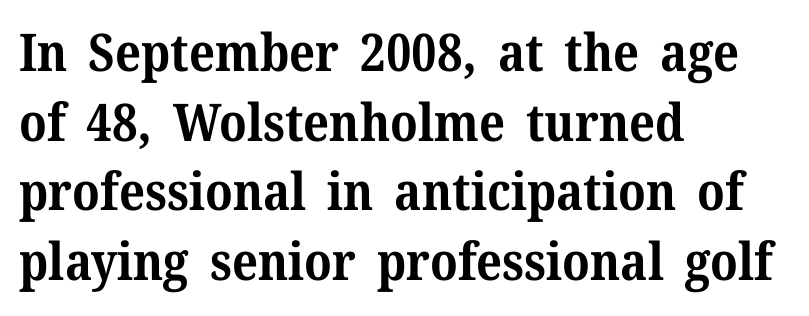
Q: Is the text bold? A: Yes.
Q: Is the text italic (slanted)? A: No, it is upright.
Q: Is the typeface a serif or a sans-serif typeface? A: Serif.
Q: Is the text underlined? A: No.
Q: How is the paragraph aligned? A: Left-aligned.
Q: Is the spacing between letters normal or unusually wide? A: Normal.
Q: Is the spacing between lines tight, normal or loose? A: Normal.
Q: Width (condensed, normal, or wide)? A: Normal.
Q: Stroke contrast? A: Medium.
Q: x-height? A: Medium.
Q: Monospaced? A: No.
